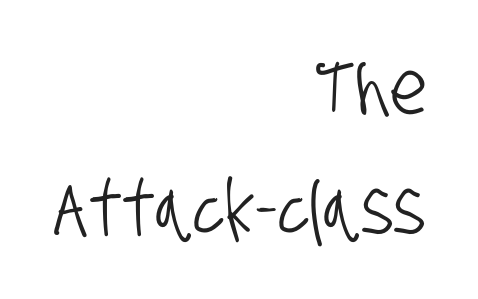
Q: Is the typeface a serif or a sans-serif typeface? A: Sans-serif.
Q: Is the text underlined? A: No.
Q: How is the paragraph aligned? A: Right-aligned.
Q: Is the spacing between letters normal or unusually wide? A: Normal.
Q: Is the spacing between lines tight, normal or loose? A: Normal.
Q: Width (condensed, normal, or wide)? A: Condensed.
Q: Stroke contrast? A: Low.
Q: x-height? A: Large.
Q: Monospaced? A: No.
